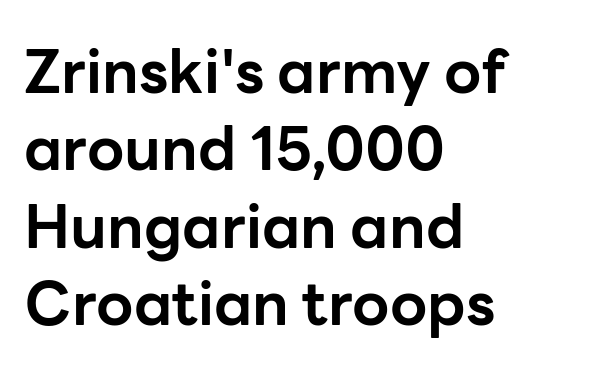
{"serif": "no", "italic": "no", "bold": "yes", "weight": "bold", "width": "normal", "stroke_contrast": "low", "x_height": "medium", "monospaced": "no", "underline": "no", "align": "left", "line_spacing": "normal", "line_spacing_ratio": 1.29, "letter_spacing": "normal", "letter_spacing_em": 0.0, "glyph_px": 60}
